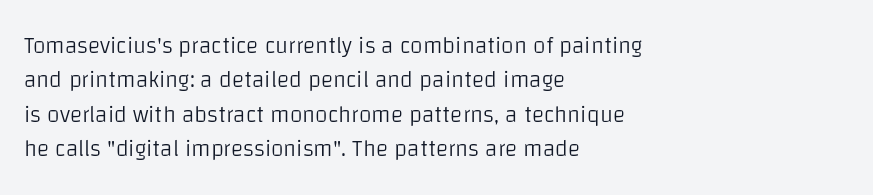
The vertical gap from one line to the next is medium. These lines were composed using upright roman letters. Horizontal alignment here is leftward, the default for most running prose. The gaps between neighbouring characters are ordinary and unremarkable. Weight: regular or lighter.
